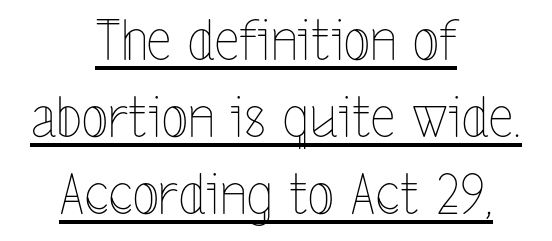
Q: Is the text bold? A: No.
Q: Is the text italic (slanted)? A: No, it is upright.
Q: Is the text underlined? A: Yes.
Q: How is the paragraph aligned? A: Centered.
Q: Is the spacing between letters normal or unusually wide? A: Normal.
Q: Is the spacing between lines tight, normal or loose? A: Normal.
Q: Width (condensed, normal, or wide)? A: Condensed.
Q: x-height? A: Medium.
Q: Monospaced? A: No.
